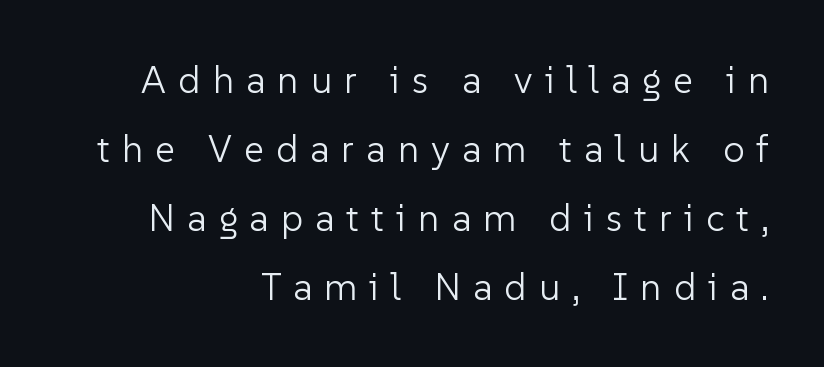
The image shows 38 px light sans-serif type, upright; set right-aligned, line spacing 1.82x, unusually wide letter spacing (+0.32 em), not underlined; low stroke contrast and a medium x-height.
